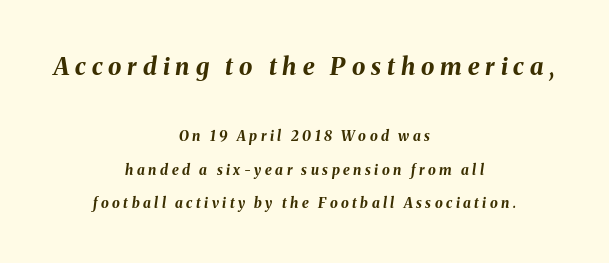
{"italic": "yes", "lean": "right", "slant_degrees": 8, "bold": "yes", "underline": "no", "align": "center", "line_spacing": "loose", "line_spacing_ratio": 2.38, "letter_spacing": "wide", "letter_spacing_em": 0.25, "larger_block": "first", "size_ratio": 1.71, "glyph_px": 24}
